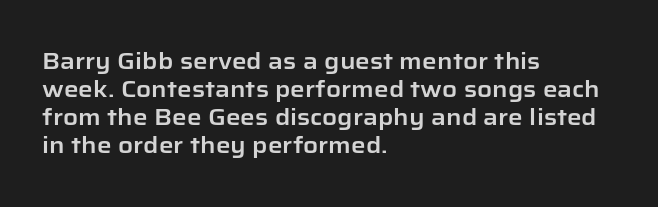
{"italic": "no", "underline": "no", "align": "left", "line_spacing_ratio": 1.22, "letter_spacing": "normal", "letter_spacing_em": 0.0, "glyph_px": 23}
